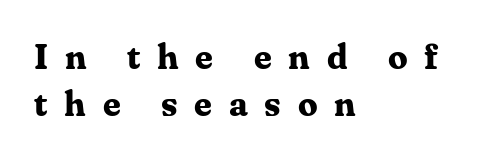
The image shows 35 px bold serif type, upright; set left-aligned, normal line spacing (1.34x), unusually wide letter spacing (+0.48 em), not underlined; medium stroke contrast and a medium x-height.
